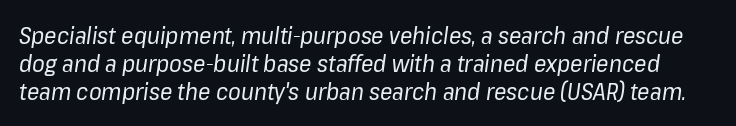
Slant detected: the letters are inclined. The string is rendered with underlining switched off. The font sits on the lighter half of the weight spectrum, regular included. Between one letter and the next there's only the usual sliver of space.
